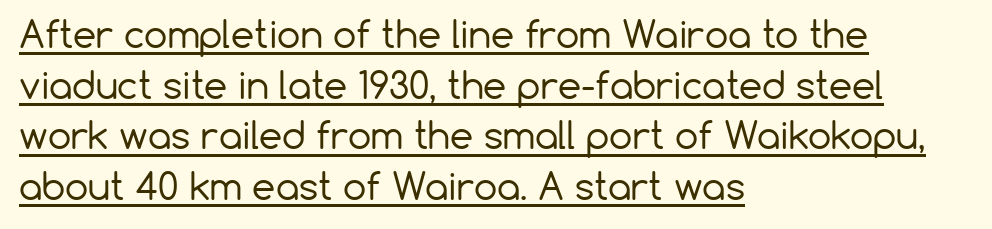
Q: Is the text bold? A: No.
Q: Is the text italic (slanted)? A: No, it is upright.
Q: Is the typeface a serif or a sans-serif typeface? A: Sans-serif.
Q: Is the text underlined? A: Yes.
Q: How is the paragraph aligned? A: Left-aligned.
Q: Is the spacing between letters normal or unusually wide? A: Normal.
Q: Is the spacing between lines tight, normal or loose? A: Normal.
Q: Width (condensed, normal, or wide)? A: Normal.
Q: Stroke contrast? A: Low.
Q: x-height? A: Medium.
Q: Monospaced? A: No.
